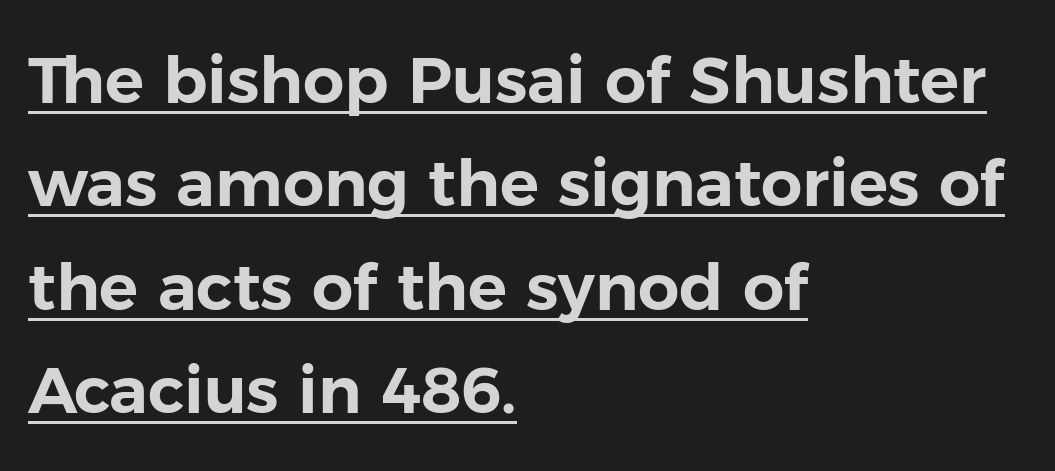
Q: Is the text italic (slanted)? A: No, it is upright.
Q: Is the typeface a serif or a sans-serif typeface? A: Sans-serif.
Q: Is the text underlined? A: Yes.
Q: How is the paragraph aligned? A: Left-aligned.
Q: Is the spacing between letters normal or unusually wide? A: Normal.
Q: Is the spacing between lines tight, normal or loose? A: Normal.
Q: Width (condensed, normal, or wide)? A: Normal.
Q: Stroke contrast? A: Low.
Q: x-height? A: Medium.
Q: Monospaced? A: No.
